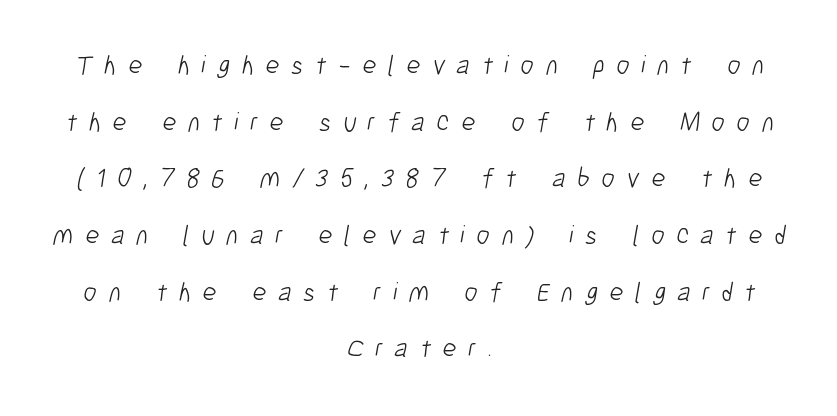
The image shows 27 px text type; set centered, loose line spacing (2.1x), unusually wide letter spacing (+0.43 em), not underlined.
